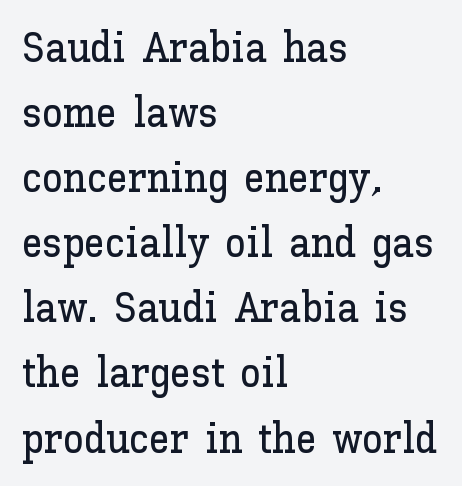
The image shows 42 px text type, upright; set left-aligned, normal line spacing (1.55x), normal letter spacing, not underlined; low stroke contrast and a medium x-height.
